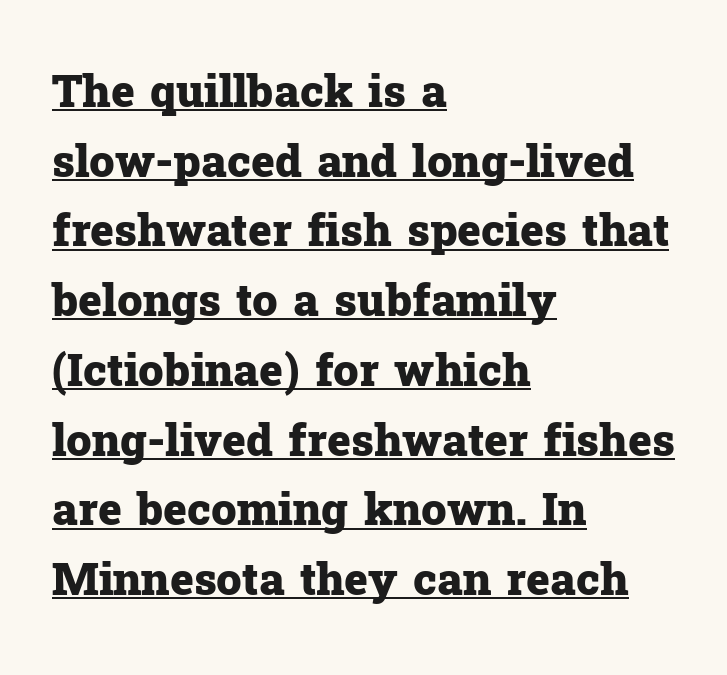
{"serif": "yes", "italic": "no", "bold": "yes", "weight": "heavy", "width": "normal", "stroke_contrast": "low", "x_height": "medium", "monospaced": "no", "underline": "yes", "align": "left", "line_spacing": "normal", "line_spacing_ratio": 1.55, "letter_spacing": "normal", "letter_spacing_em": 0.0, "glyph_px": 45}
